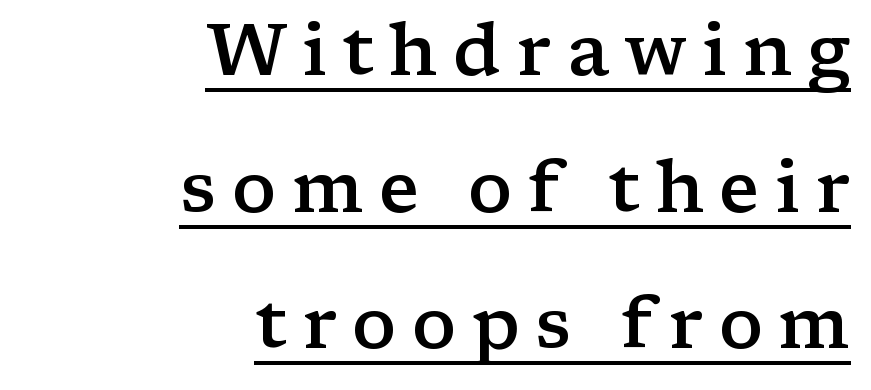
Q: Is the text bold? A: Semi-bold.
Q: Is the text italic (slanted)? A: No, it is upright.
Q: Is the typeface a serif or a sans-serif typeface? A: Serif.
Q: Is the text underlined? A: Yes.
Q: How is the paragraph aligned? A: Right-aligned.
Q: Is the spacing between letters normal or unusually wide? A: Unusually wide.
Q: Width (condensed, normal, or wide)? A: Wide.
Q: Stroke contrast? A: Low.
Q: x-height? A: Medium.
Q: Monospaced? A: No.
